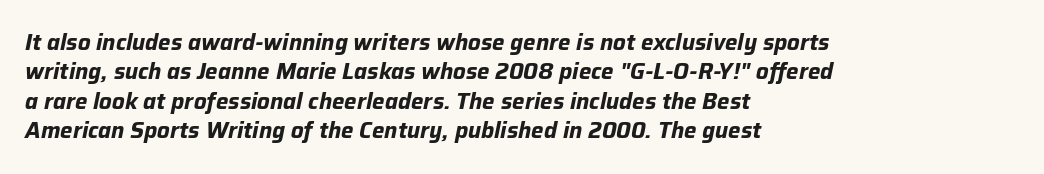
{"italic": "yes", "lean": "right", "slant_degrees": 12, "bold": "yes", "underline": "no", "align": "left", "line_spacing": "normal", "line_spacing_ratio": 1.34, "letter_spacing": "normal", "letter_spacing_em": 0.0, "glyph_px": 22}
